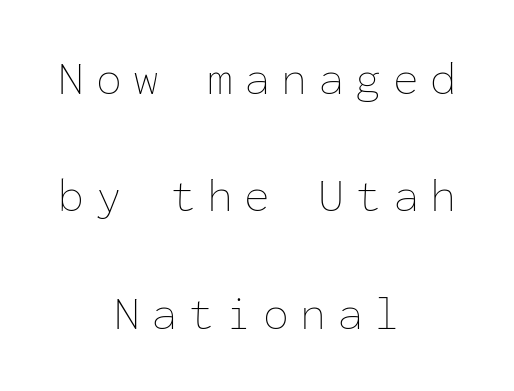
Bold? No — there's no thickening of the strokes. These lines have a slow, spaced-out rhythm from letter to letter. The designer dialed line spacing up above the default. Nope, not italic — everything's standing straight. Which margin do the lines hug? Neither — every line sits in the middle.
